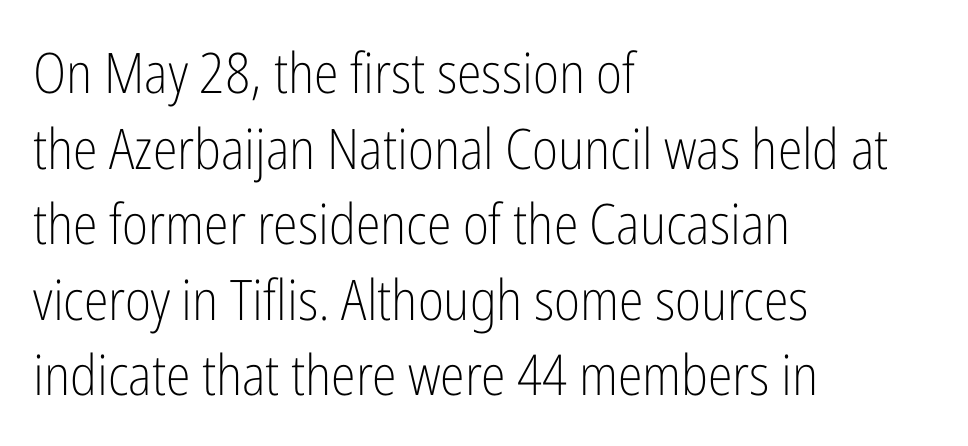
What stands out about the letter spacing? Nothing — it is the standard amount. Proportional: the letters do not fall into vertical columns. This rendering employs a face without finishing strokes, i.e., a sans-serif. The cut favours lightness, reaching ordinary text weight at its darkest. The lines sit at an ordinary, default distance from one another. The type sits square on the baseline with zero lean.
